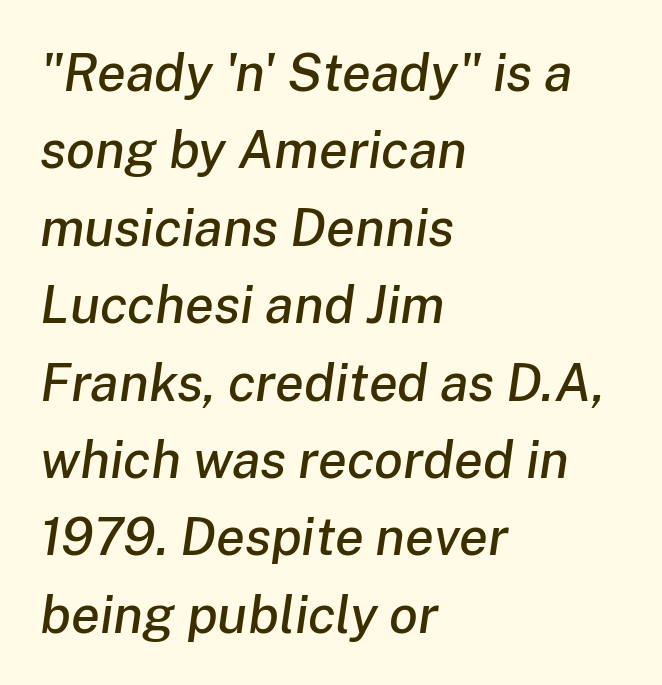
{"italic": "yes", "lean": "right", "slant_degrees": 8, "width": "normal", "stroke_contrast": "low", "x_height": "medium", "monospaced": "no", "underline": "no", "align": "left", "line_spacing": "normal", "line_spacing_ratio": 1.46, "letter_spacing": "normal", "letter_spacing_em": 0.0, "glyph_px": 53}
